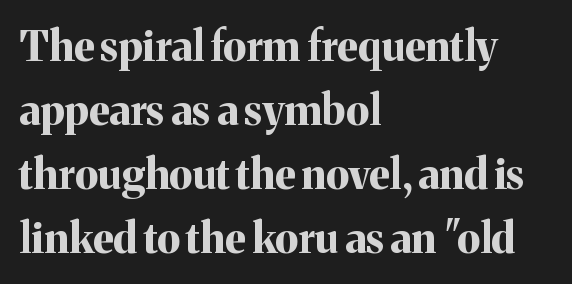
The image shows 42 px bold serif type, upright; set left-aligned, normal line spacing (1.52x), normal letter spacing, not underlined; medium stroke contrast and a medium x-height.
